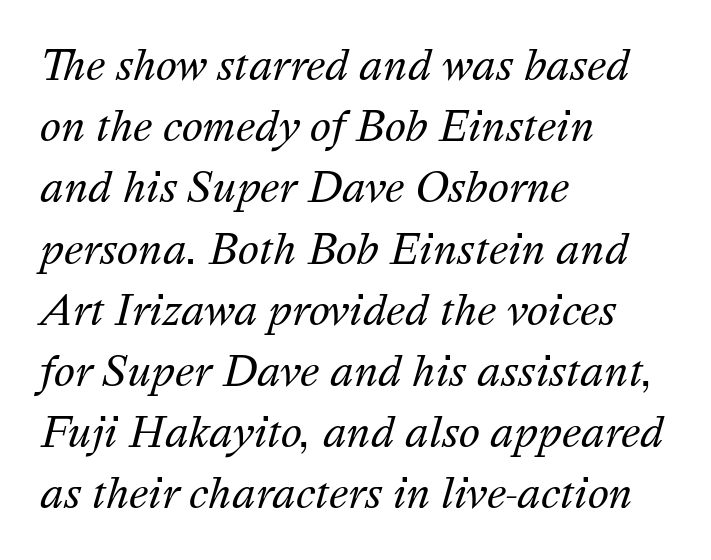
Q: Is the text bold? A: No.
Q: Is the text italic (slanted)? A: Yes, it leans right by about 16 degrees.
Q: Is the text underlined? A: No.
Q: How is the paragraph aligned? A: Left-aligned.
Q: Is the spacing between letters normal or unusually wide? A: Normal.
Q: Is the spacing between lines tight, normal or loose? A: Normal.
Q: Width (condensed, normal, or wide)? A: Normal.
Q: Stroke contrast? A: Medium.
Q: x-height? A: Medium.
Q: Monospaced? A: No.
